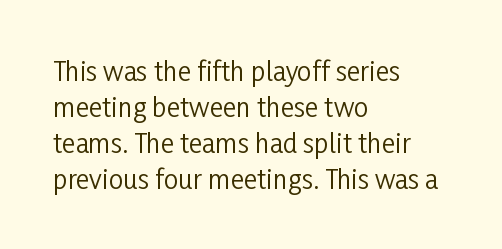
The characters are drawn with everyday or finer stroke widths. Line beginnings align vertically; line endings do not. Rule under the text: the space is simply empty. Words appear dense and cohesive because spacing is normal. Whoever set this chose a conventional vertical rhythm. Rendered with straight, roman letterforms.
